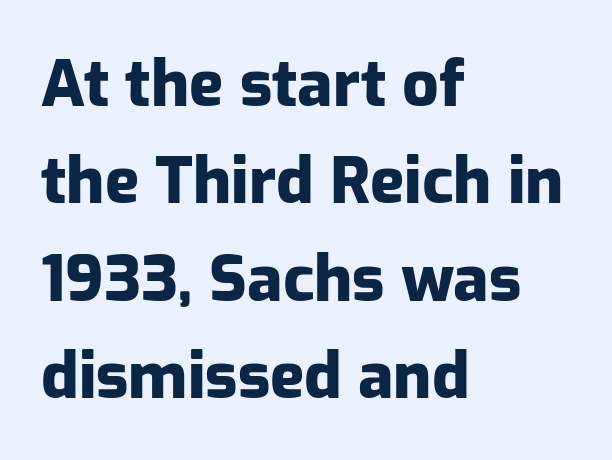
The image shows 64 px heavy sans-serif type, upright; set left-aligned, normal line spacing (1.52x), normal letter spacing, not underlined; low stroke contrast and a medium x-height.
